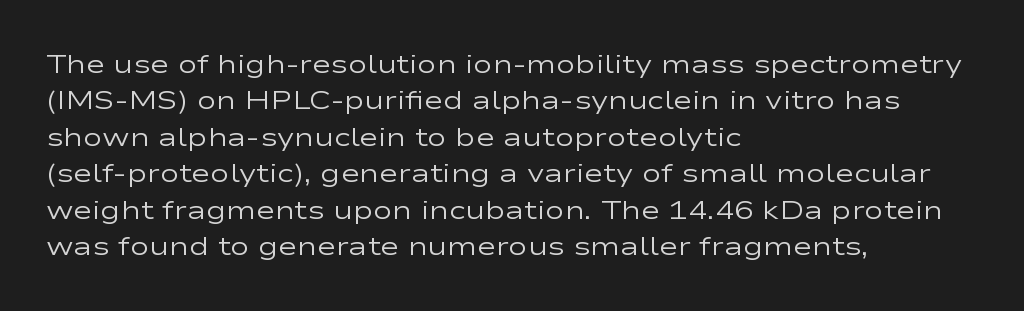
The image shows 26 px text type, upright; set left-aligned, normal line spacing (1.4x), normal letter spacing, not underlined.
